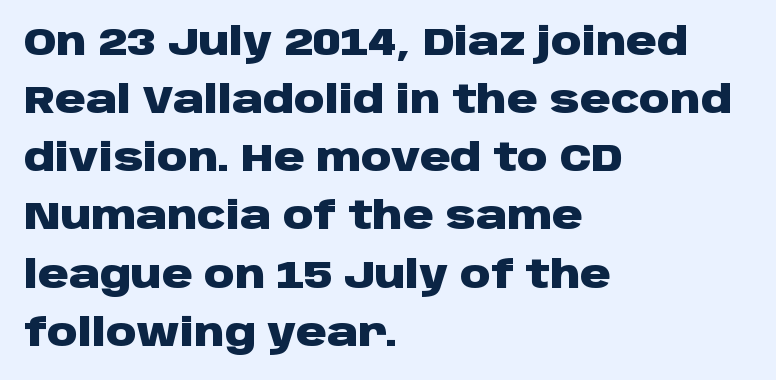
Q: Is the text bold? A: Yes.
Q: Is the text italic (slanted)? A: No, it is upright.
Q: Is the typeface a serif or a sans-serif typeface? A: Sans-serif.
Q: Is the text underlined? A: No.
Q: How is the paragraph aligned? A: Left-aligned.
Q: Is the spacing between letters normal or unusually wide? A: Normal.
Q: Is the spacing between lines tight, normal or loose? A: Normal.
Q: Width (condensed, normal, or wide)? A: Wide.
Q: Stroke contrast? A: Low.
Q: x-height? A: Large.
Q: Monospaced? A: No.
